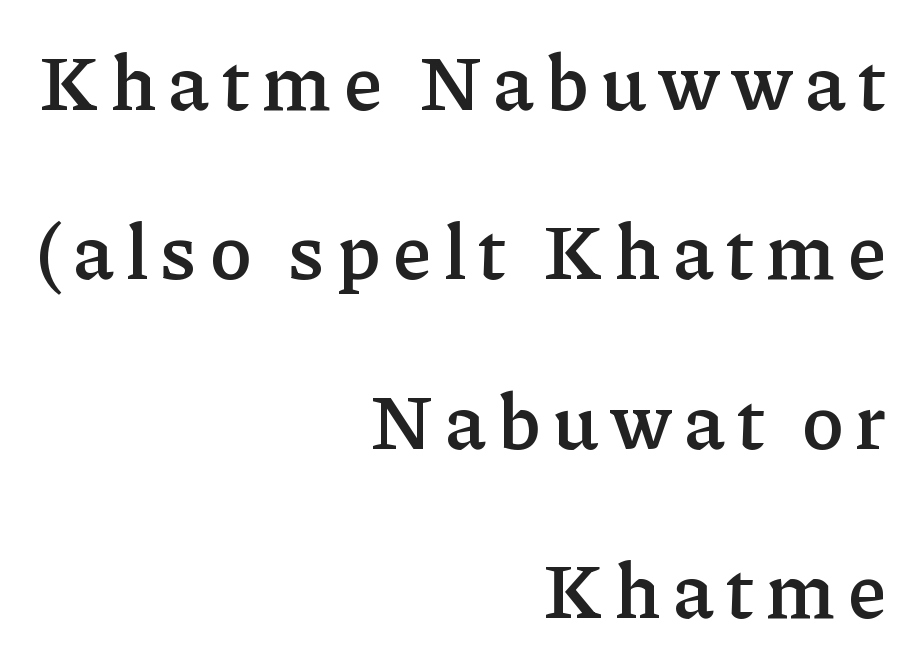
Rendered with straight, roman letterforms. The letters are semibold — heavier than regular but short of a full bold. Descenders are the only things crossing below the line. The characters display serif detailing at their extremities. Looks like regular typesetting: each glyph gets only the width it needs.
